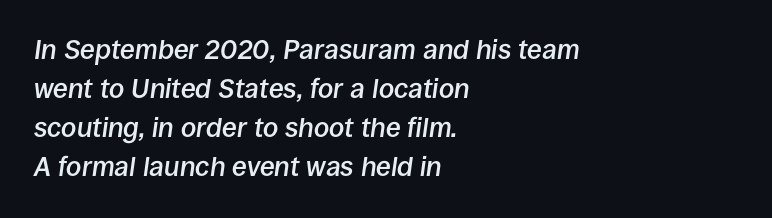
{"italic": "yes", "lean": "right", "slant_degrees": 8, "bold": "semi", "underline": "no", "align": "left", "line_spacing": "normal", "line_spacing_ratio": 1.45, "letter_spacing": "normal", "letter_spacing_em": 0.0, "glyph_px": 27}
